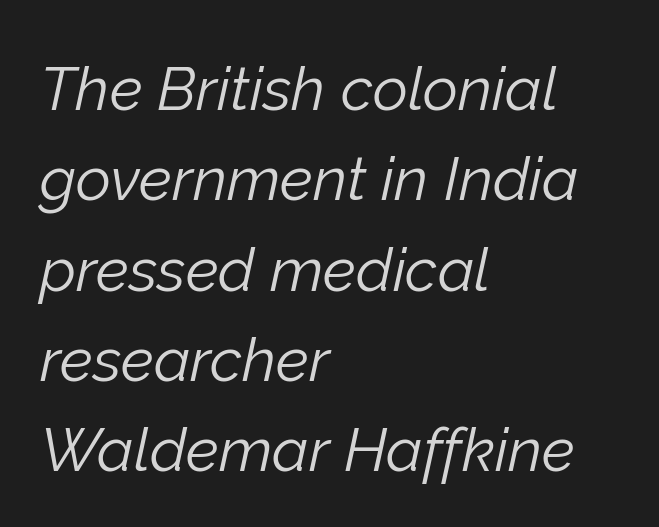
Each stroke keeps to a modest, everyday thickness or less. Tall strokes in this sample are angled rather than plumb. Unmarked baselines from the first word to the last. Looks like regular typesetting: each glyph gets only the width it needs. Whoever set this chose a conventional vertical rhythm. Between one letter and the next there's only the usual sliver of space.
